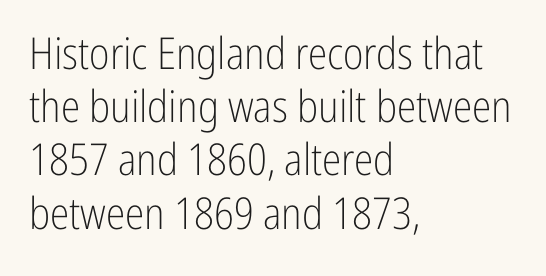
Q: Is the text bold? A: No.
Q: Is the text italic (slanted)? A: No, it is upright.
Q: Is the typeface a serif or a sans-serif typeface? A: Sans-serif.
Q: Is the text underlined? A: No.
Q: How is the paragraph aligned? A: Left-aligned.
Q: Is the spacing between letters normal or unusually wide? A: Normal.
Q: Width (condensed, normal, or wide)? A: Condensed.
Q: Stroke contrast? A: Low.
Q: x-height? A: Medium.
Q: Monospaced? A: No.
